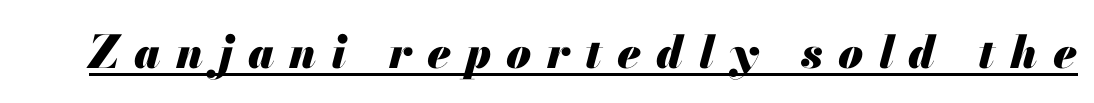
The image shows 45 px heavy type, italic (leaning right); set unusually wide letter spacing (+0.34 em), underlined; medium stroke contrast and a small x-height.
